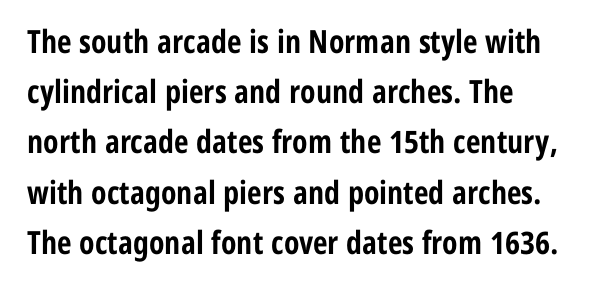
{"serif": "no", "italic": "no", "bold": "yes", "weight": "bold", "width": "condensed", "stroke_contrast": "low", "x_height": "medium", "monospaced": "no", "underline": "no", "align": "left", "line_spacing": "normal", "line_spacing_ratio": 1.57, "letter_spacing": "normal", "letter_spacing_em": 0.0, "glyph_px": 32}
